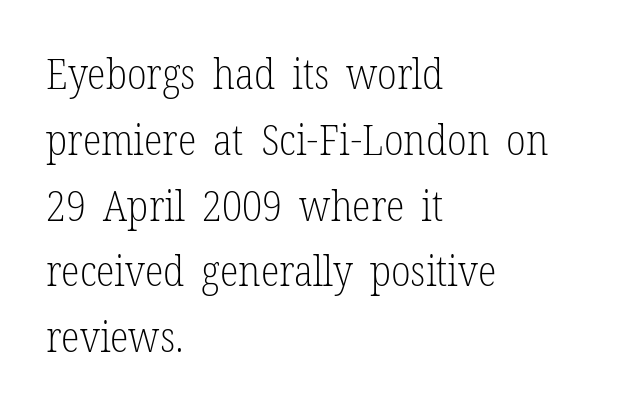
These lines are composed in type with serifs. The letters look calm and open, with moderate or lighter stems. Regarding leading, the lines here are spaced in the standard way. Standard letterfit; no display-style spreading of the glyphs. The specimen reads as upright at a glance.
